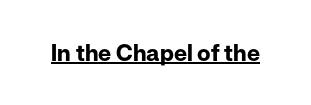
Q: Is the text bold? A: Yes.
Q: Is the text italic (slanted)? A: No, it is upright.
Q: Is the text underlined? A: Yes.
Q: Is the spacing between letters normal or unusually wide? A: Normal.
